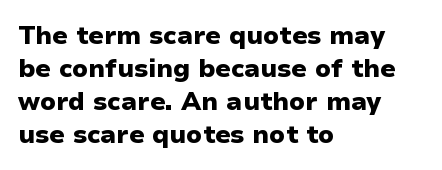
{"italic": "no", "bold": "yes", "underline": "no", "align": "left", "line_spacing": "normal", "line_spacing_ratio": 1.32, "letter_spacing": "normal", "letter_spacing_em": 0.0, "glyph_px": 25}
